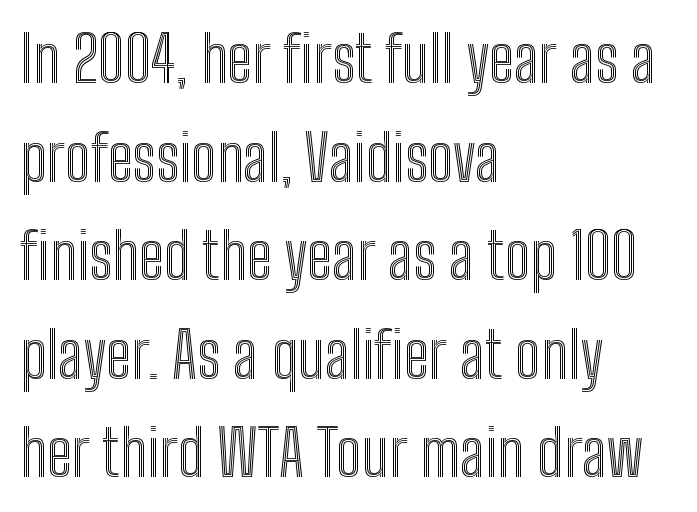
The image shows 64 px condensed type, upright; set left-aligned, normal line spacing (1.54x), normal letter spacing, not underlined; a medium x-height.
